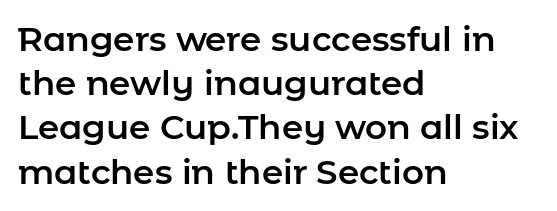
The image shows 34 px sans-serif type, upright; set left-aligned, normal line spacing (1.3x), normal letter spacing, not underlined; low stroke contrast and a medium x-height.
